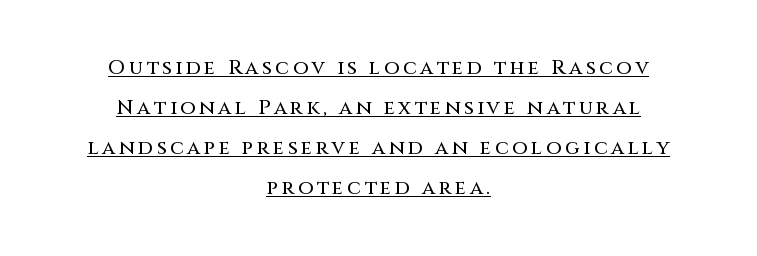
The image shows 20 px text type, upright; set centered, loose line spacing (2.0x), underlined.
